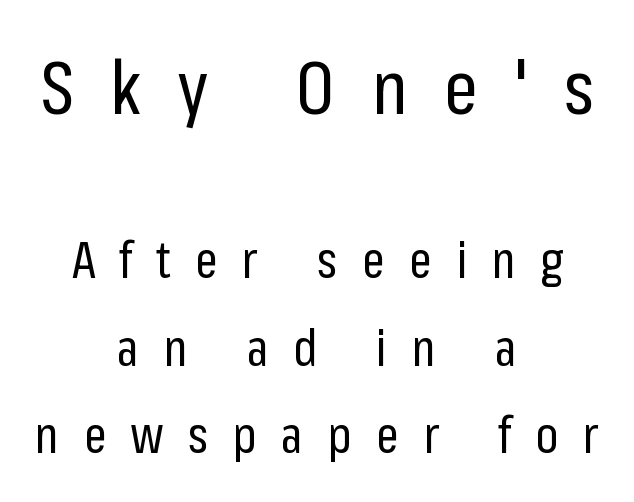
Varying glyph widths throughout — classic text-font behaviour. To sum up the face: it is a sans, with no serifs. Is this a heavy cut? Hardly; it is regular or lighter. Honestly, the letter spacing is so wide it's the main thing you notice. The lettering holds an erect, upright posture throughout. These two chunks differ in scale, with the top chunk taking the larger measure.
